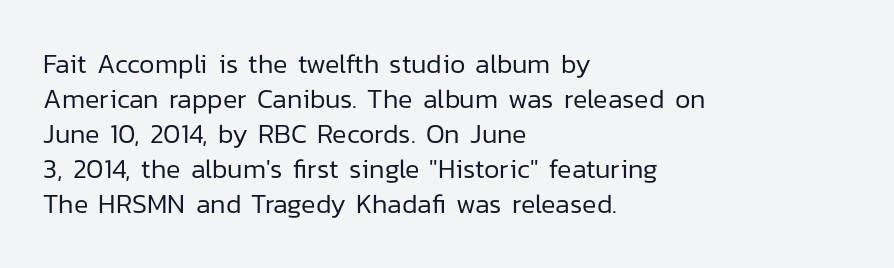
Q: Is the text bold? A: No.
Q: Is the text italic (slanted)? A: No, it is upright.
Q: Is the text underlined? A: No.
Q: How is the paragraph aligned? A: Left-aligned.
Q: Is the spacing between letters normal or unusually wide? A: Normal.
Q: Is the spacing between lines tight, normal or loose? A: Normal.
